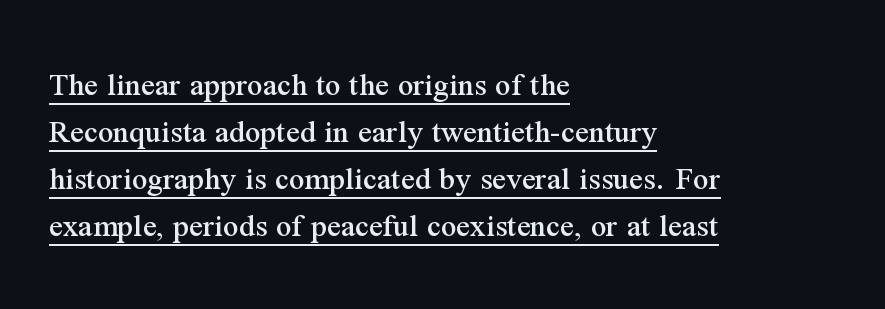
Q: Is the text italic (slanted)? A: No, it is upright.
Q: Is the typeface a serif or a sans-serif typeface? A: Serif.
Q: Is the text underlined? A: Yes.
Q: How is the paragraph aligned? A: Left-aligned.
Q: Is the spacing between letters normal or unusually wide? A: Normal.
Q: Is the spacing between lines tight, normal or loose? A: Normal.
Q: Width (condensed, normal, or wide)? A: Normal.
Q: Stroke contrast? A: Medium.
Q: x-height? A: Medium.
Q: Monospaced? A: No.
